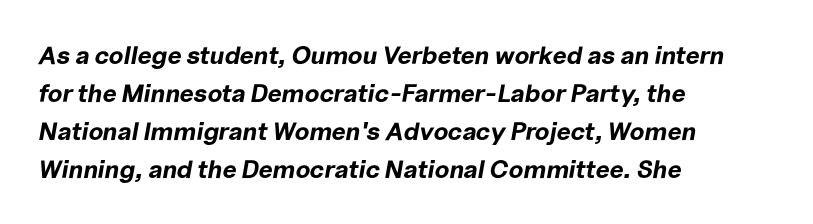
{"italic": "yes", "lean": "right", "slant_degrees": 10, "bold": "yes", "underline": "no", "align": "left", "line_spacing": "normal", "line_spacing_ratio": 1.52, "letter_spacing": "normal", "letter_spacing_em": 0.0, "glyph_px": 25}
